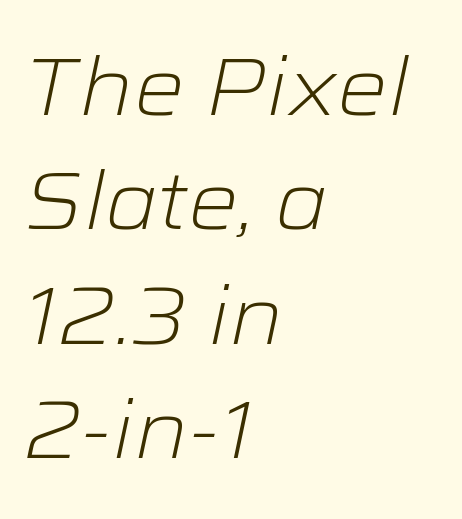
{"italic": "yes", "lean": "right", "slant_degrees": 12, "bold": "no", "weight": "light", "width": "wide", "stroke_contrast": "low", "x_height": "medium", "monospaced": "no", "underline": "no", "align": "left", "line_spacing": "normal", "line_spacing_ratio": 1.43, "letter_spacing": "normal", "letter_spacing_em": 0.0, "glyph_px": 80}
